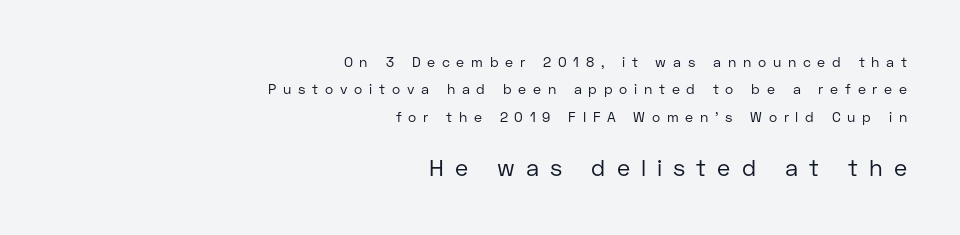
The image shows 23 px text type, upright; set right-aligned, loose line spacing (1.95x), unusually wide letter spacing (+0.48 em), not underlined; the second (bottom) block is 1.64x larger.
